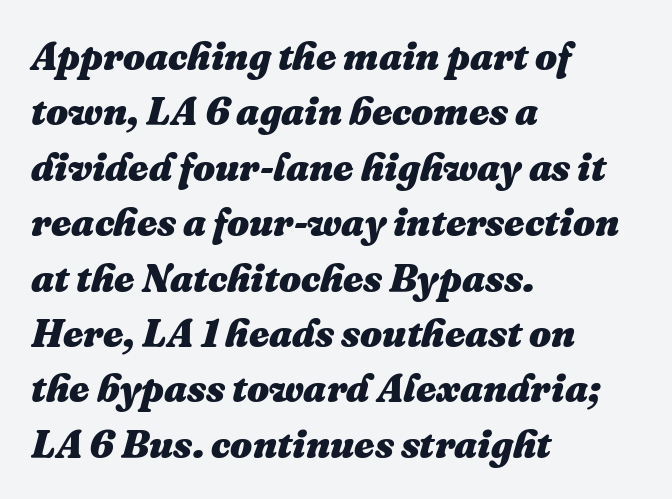
{"italic": "yes", "lean": "right", "slant_degrees": 16, "bold": "yes", "weight": "heavy", "width": "normal", "stroke_contrast": "medium", "x_height": "medium", "monospaced": "no", "underline": "no", "align": "left", "line_spacing": "normal", "line_spacing_ratio": 1.42, "letter_spacing": "normal", "letter_spacing_em": 0.0, "glyph_px": 39}
